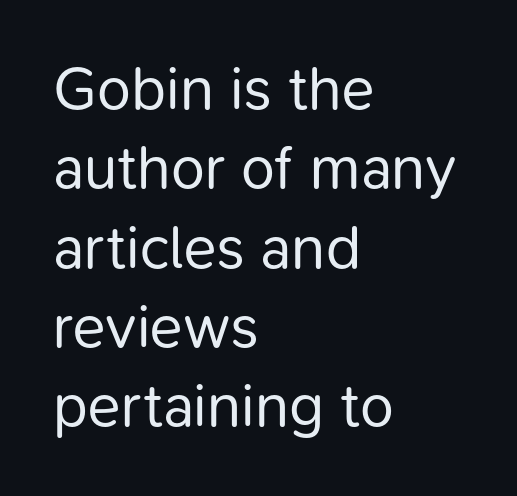
Q: Is the text bold? A: No.
Q: Is the text italic (slanted)? A: No, it is upright.
Q: Is the typeface a serif or a sans-serif typeface? A: Sans-serif.
Q: Is the text underlined? A: No.
Q: How is the paragraph aligned? A: Left-aligned.
Q: Is the spacing between letters normal or unusually wide? A: Normal.
Q: Is the spacing between lines tight, normal or loose? A: Normal.
Q: Width (condensed, normal, or wide)? A: Normal.
Q: Stroke contrast? A: Low.
Q: x-height? A: Medium.
Q: Monospaced? A: No.
